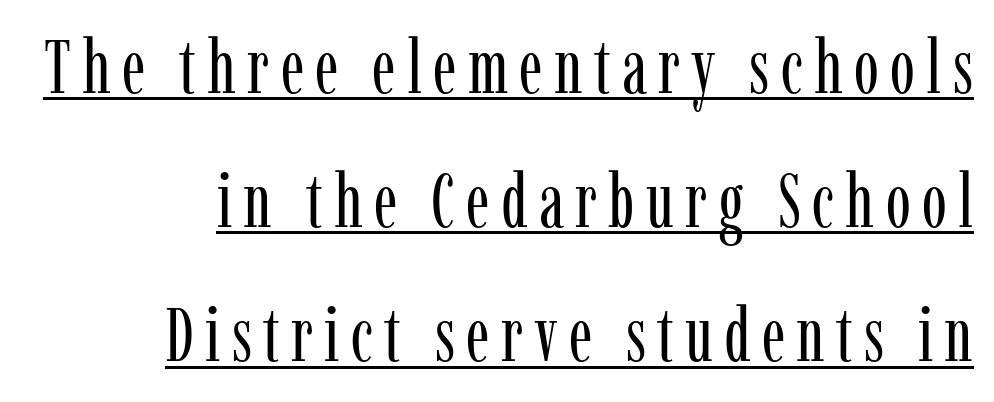
Q: Is the text bold? A: No.
Q: Is the text italic (slanted)? A: No, it is upright.
Q: Is the typeface a serif or a sans-serif typeface? A: Serif.
Q: Is the text underlined? A: Yes.
Q: How is the paragraph aligned? A: Right-aligned.
Q: Width (condensed, normal, or wide)? A: Condensed.
Q: Stroke contrast? A: Low.
Q: x-height? A: Medium.
Q: Monospaced? A: No.
